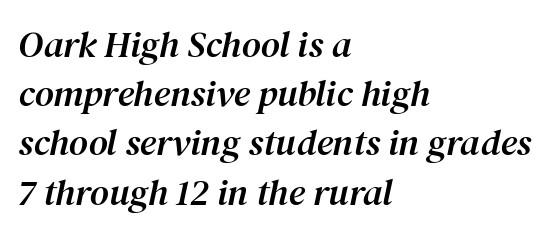
Q: Is the text italic (slanted)? A: Yes, it leans right by about 12 degrees.
Q: Is the typeface a serif or a sans-serif typeface? A: Serif.
Q: Is the text underlined? A: No.
Q: How is the paragraph aligned? A: Left-aligned.
Q: Is the spacing between letters normal or unusually wide? A: Normal.
Q: Is the spacing between lines tight, normal or loose? A: Normal.
Q: Width (condensed, normal, or wide)? A: Normal.
Q: Stroke contrast? A: Medium.
Q: x-height? A: Medium.
Q: Monospaced? A: No.
